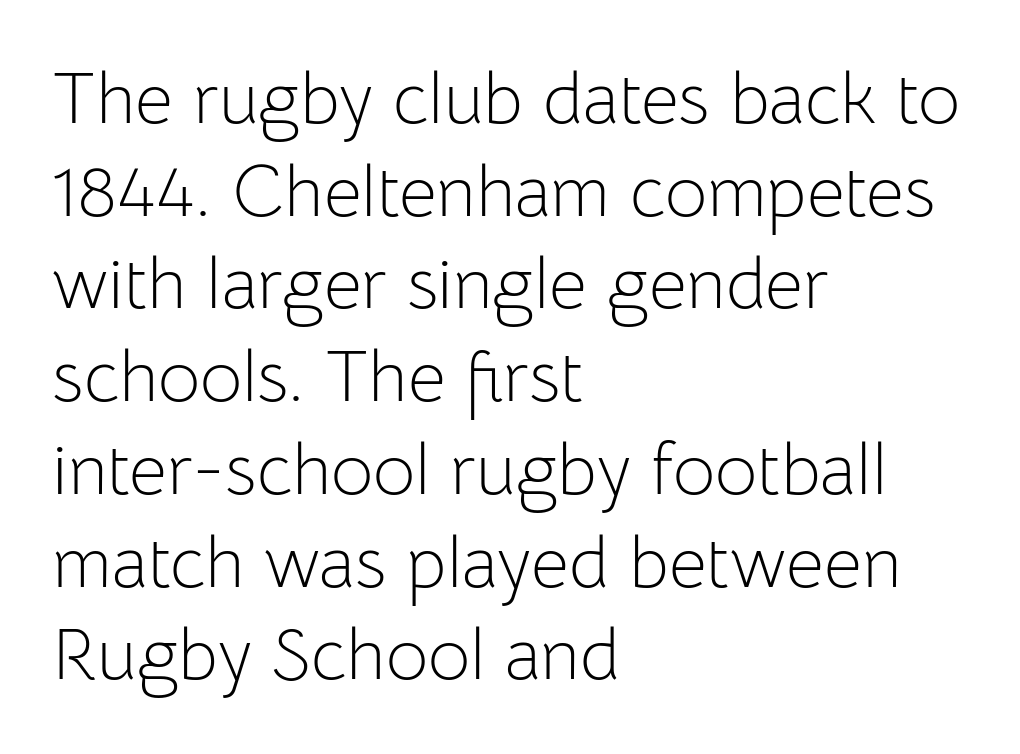
A classic flush-left, rag-right setting is used for this passage. The glyphs in this specimen are sans serif. Looks like regular typesetting: each glyph gets only the width it needs. The font sits on the lighter half of the weight spectrum, regular included.
